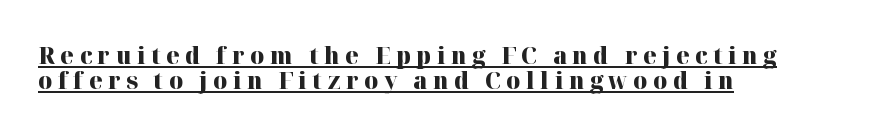
You could barely slide anything between these rows. Caption: lettering with a line underneath. Posture: upright roman. You could only call the tracking loose — the letters float apart.
